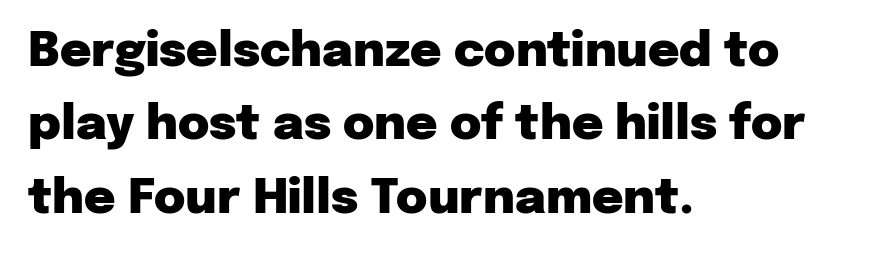
Does the weight exceed regular? Yes, all the way to bold. Honestly, there is no underline to notice here at all. Posture: upright roman. Character widths vary here, with narrow letters taking less room than wide ones.
